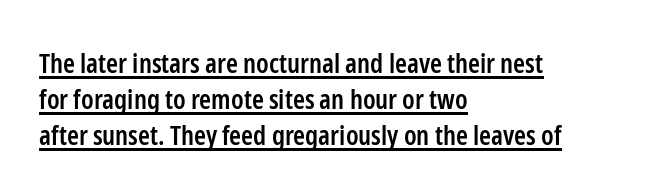
The space between consecutive lines is moderate. Rendered with straight, roman letterforms. This is the in-between weight designers call semibold or demi. Caption: standard tracking, unaltered.
